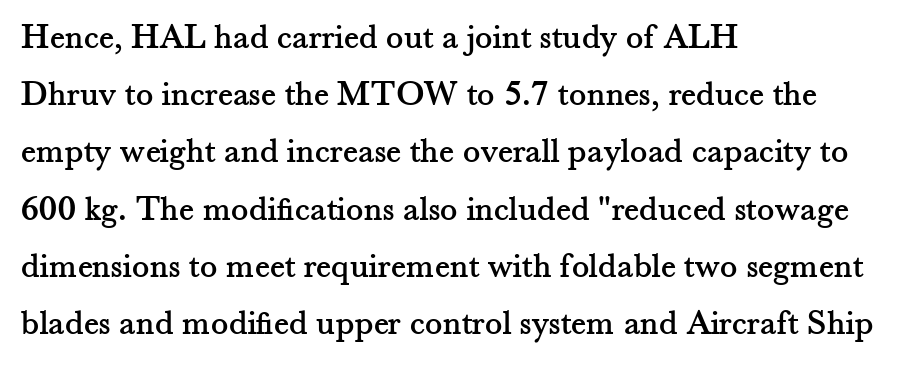
Q: Is the text italic (slanted)? A: No, it is upright.
Q: Is the typeface a serif or a sans-serif typeface? A: Serif.
Q: Is the text underlined? A: No.
Q: How is the paragraph aligned? A: Left-aligned.
Q: Is the spacing between letters normal or unusually wide? A: Normal.
Q: Is the spacing between lines tight, normal or loose? A: Normal.
Q: Width (condensed, normal, or wide)? A: Normal.
Q: Stroke contrast? A: Medium.
Q: x-height? A: Small.
Q: Monospaced? A: No.
